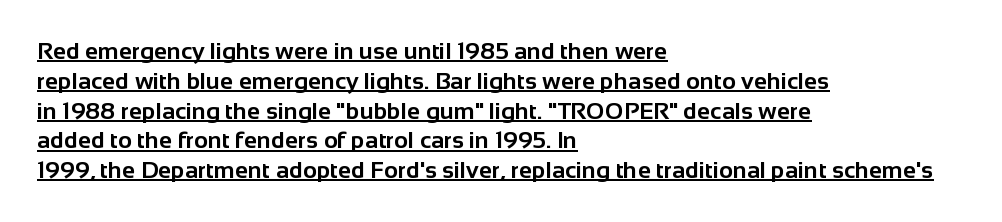
Q: Is the text bold? A: Yes.
Q: Is the text italic (slanted)? A: No, it is upright.
Q: Is the text underlined? A: Yes.
Q: How is the paragraph aligned? A: Left-aligned.
Q: Is the spacing between letters normal or unusually wide? A: Normal.
